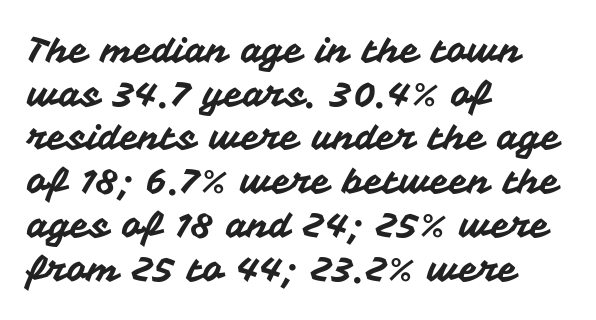
{"serif": "no", "width": "normal", "stroke_contrast": "medium", "x_height": "medium", "monospaced": "no", "underline": "no", "align": "left", "line_spacing": "normal", "line_spacing_ratio": 1.25, "letter_spacing": "normal", "letter_spacing_em": 0.0, "glyph_px": 35}
